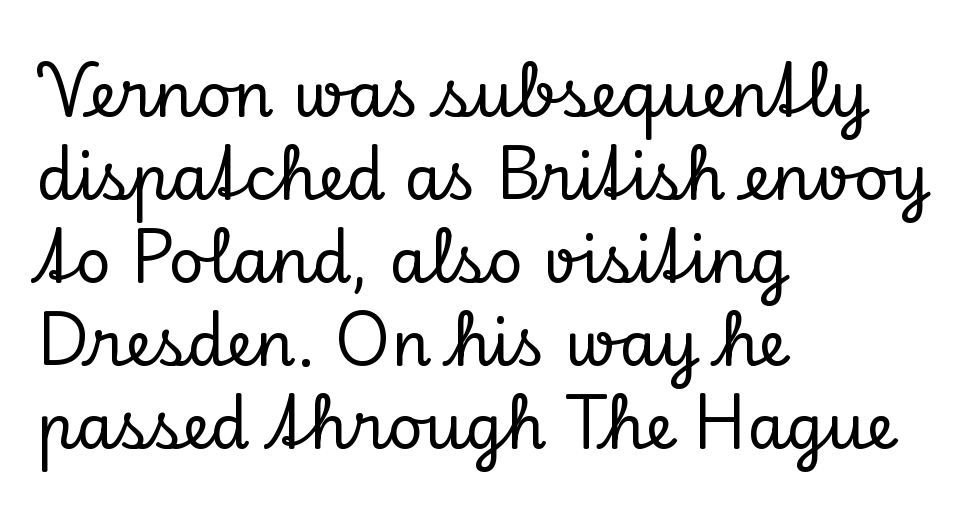
This sample keeps an unexceptional amount of space between lines. Descenders are the only things crossing below the line. Note the varied advance widths — an 'i' is clearly narrower than an 'm'. A typesetter would call this zero additional tracking. Characters remain perfectly vertical along every line.
